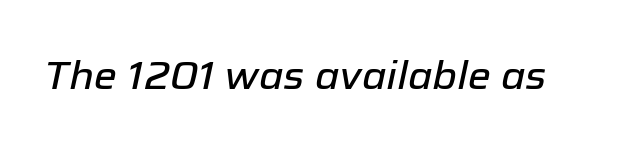
The image shows 39 px text type, italic (leaning right); set normal letter spacing, not underlined; low stroke contrast and a medium x-height.
